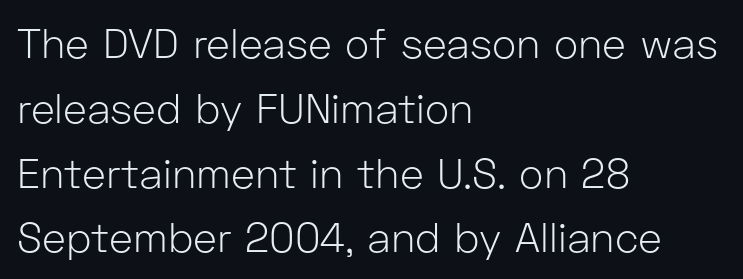
{"serif": "no", "italic": "no", "bold": "no", "weight": "light", "width": "normal", "stroke_contrast": "low", "x_height": "medium", "monospaced": "no", "underline": "no", "align": "left", "line_spacing": "normal", "line_spacing_ratio": 1.58, "letter_spacing": "normal", "letter_spacing_em": 0.0, "glyph_px": 41}
